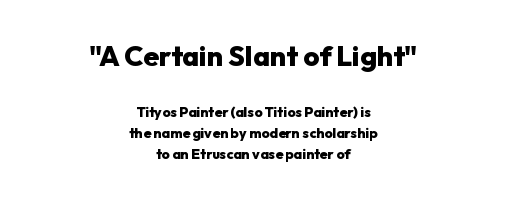
Q: Is the text bold? A: Yes.
Q: Is the text italic (slanted)? A: No, it is upright.
Q: Is the typeface a serif or a sans-serif typeface? A: Sans-serif.
Q: Is the text underlined? A: No.
Q: How is the paragraph aligned? A: Centered.
Q: Is the spacing between letters normal or unusually wide? A: Normal.
Q: Is the spacing between lines tight, normal or loose? A: Normal.
Q: Which block of text is set in a larger size, the first (top) or the second (bottom)? A: The first (top) one.
Q: Width (condensed, normal, or wide)? A: Normal.
Q: Stroke contrast? A: Low.
Q: x-height? A: Medium.
Q: Monospaced? A: No.
